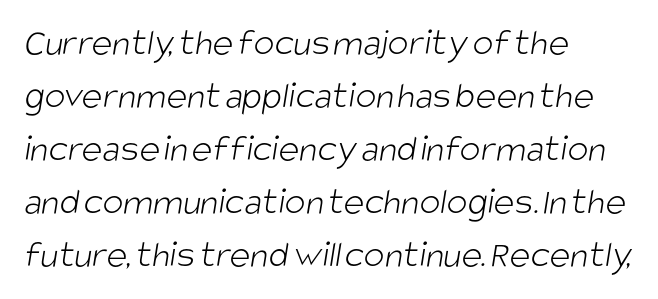
{"serif": "no", "bold": "no", "weight": "light", "width": "condensed", "stroke_contrast": "low", "x_height": "large", "monospaced": "no", "underline": "no", "align": "left", "line_spacing": "normal", "line_spacing_ratio": 1.36, "letter_spacing": "normal", "letter_spacing_em": 0.0, "glyph_px": 39}
